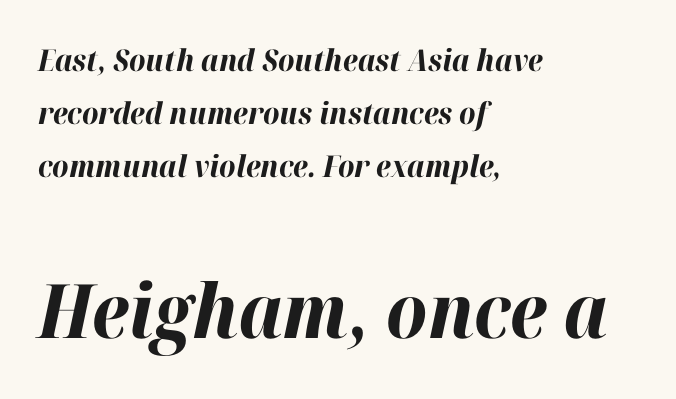
Q: Is the text bold? A: Yes.
Q: Is the text italic (slanted)? A: Yes, it leans right by about 12 degrees.
Q: Is the text underlined? A: No.
Q: How is the paragraph aligned? A: Left-aligned.
Q: Is the spacing between letters normal or unusually wide? A: Normal.
Q: Which block of text is set in a larger size, the first (top) or the second (bottom)? A: The second (bottom) one.
Q: Width (condensed, normal, or wide)? A: Normal.
Q: Stroke contrast? A: High.
Q: x-height? A: Medium.
Q: Monospaced? A: No.
